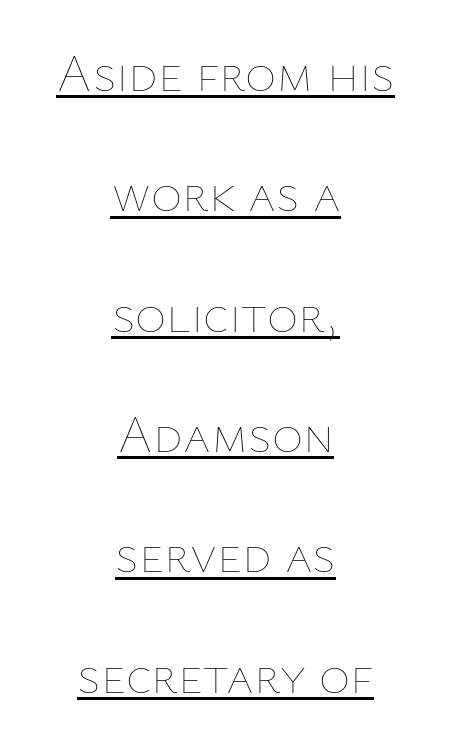
The image shows 53 px thin type, upright; set centered, loose line spacing (2.27x), normal letter spacing, underlined; low stroke contrast and a medium x-height.
